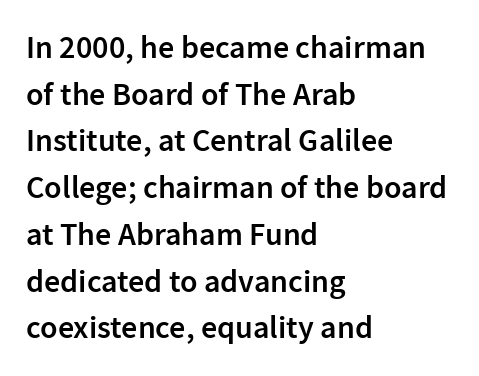
Q: Is the text bold? A: Semi-bold.
Q: Is the text italic (slanted)? A: No, it is upright.
Q: Is the typeface a serif or a sans-serif typeface? A: Sans-serif.
Q: Is the text underlined? A: No.
Q: How is the paragraph aligned? A: Left-aligned.
Q: Is the spacing between letters normal or unusually wide? A: Normal.
Q: Is the spacing between lines tight, normal or loose? A: Normal.
Q: Width (condensed, normal, or wide)? A: Normal.
Q: Stroke contrast? A: Low.
Q: x-height? A: Medium.
Q: Monospaced? A: No.
